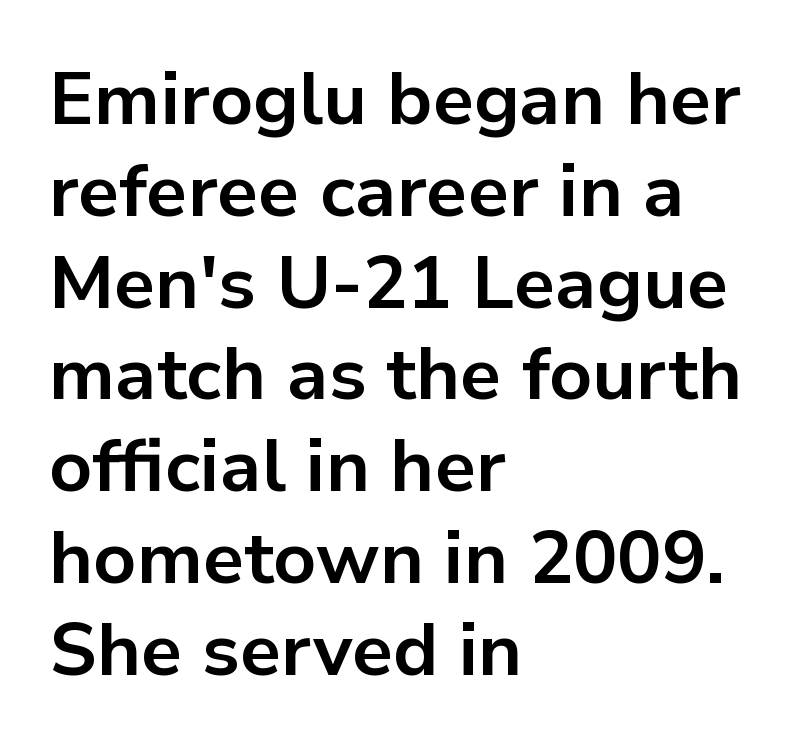
Q: Is the text bold? A: Yes.
Q: Is the text italic (slanted)? A: No, it is upright.
Q: Is the typeface a serif or a sans-serif typeface? A: Sans-serif.
Q: Is the text underlined? A: No.
Q: How is the paragraph aligned? A: Left-aligned.
Q: Is the spacing between letters normal or unusually wide? A: Normal.
Q: Width (condensed, normal, or wide)? A: Normal.
Q: Stroke contrast? A: Low.
Q: x-height? A: Medium.
Q: Monospaced? A: No.
